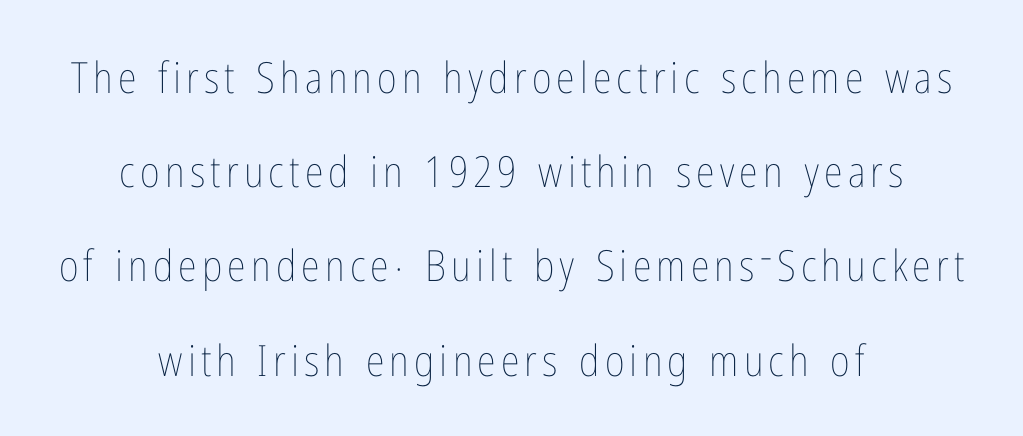
If you measured baseline to baseline, you'd find a long distance. The letters look calm and open, with moderate or lighter stems. Words float on clear page, feet unadorned. Nope, not italic — everything's standing straight. A student would call this center alignment; a typographer would say set centered. You could not count columns in this text — the font is proportionally spaced.
